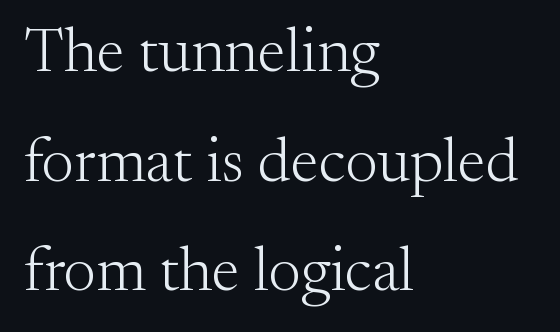
{"serif": "yes", "italic": "no", "bold": "no", "weight": "light", "width": "normal", "stroke_contrast": "medium", "x_height": "small", "monospaced": "no", "underline": "no", "align": "left", "line_spacing_ratio": 1.74, "letter_spacing": "normal", "letter_spacing_em": 0.0, "glyph_px": 63}
